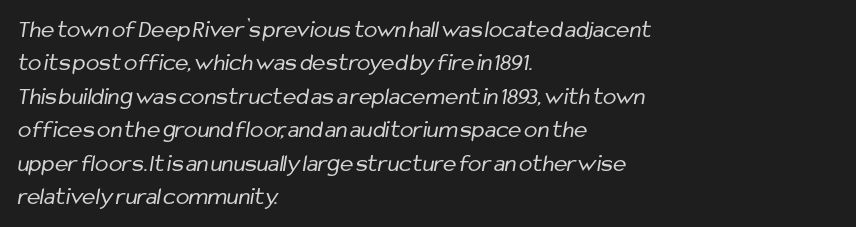
{"bold": "no", "underline": "no", "align": "left", "line_spacing": "normal", "line_spacing_ratio": 1.34, "letter_spacing": "normal", "letter_spacing_em": 0.0, "glyph_px": 25}
